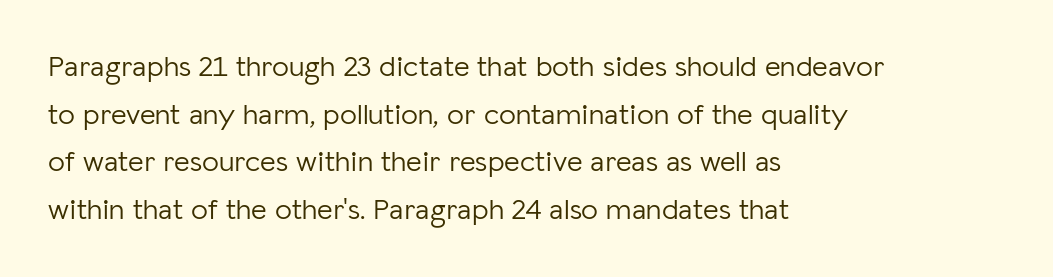
Q: Is the text bold? A: No.
Q: Is the text italic (slanted)? A: No, it is upright.
Q: Is the typeface a serif or a sans-serif typeface? A: Sans-serif.
Q: Is the text underlined? A: No.
Q: How is the paragraph aligned? A: Left-aligned.
Q: Is the spacing between letters normal or unusually wide? A: Normal.
Q: Is the spacing between lines tight, normal or loose? A: Normal.
Q: Width (condensed, normal, or wide)? A: Normal.
Q: Stroke contrast? A: Low.
Q: x-height? A: Medium.
Q: Monospaced? A: No.
